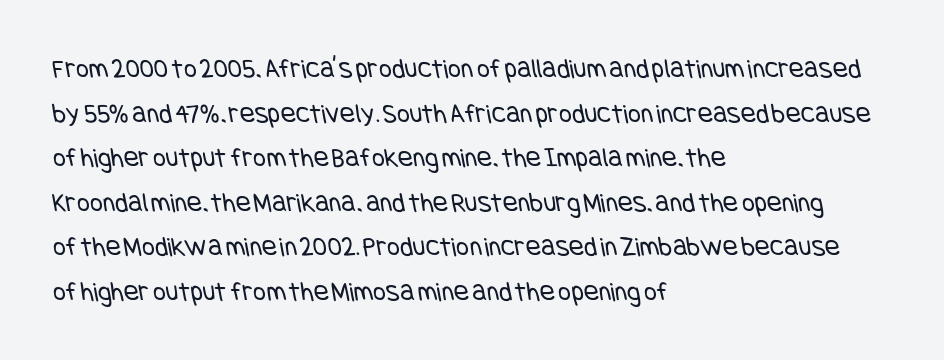
Note: no serifs on the glyphs. Horizontal alignment here is leftward, the default for most running prose. This sample keeps an unexceptional amount of space between lines. Anything drawn beneath the words? Only blank space. Does extra space separate the letters? No, they use regular spacing. Bold? No — there's no thickening of the strokes.
